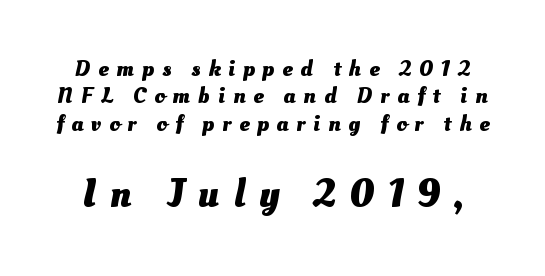
{"bold": "yes", "weight": "heavy", "width": "normal", "stroke_contrast": "medium", "x_height": "small", "monospaced": "no", "underline": "no", "line_spacing_ratio": 1.19, "letter_spacing": "wide", "letter_spacing_em": 0.34, "larger_block": "second", "size_ratio": 1.74, "glyph_px": 40}
